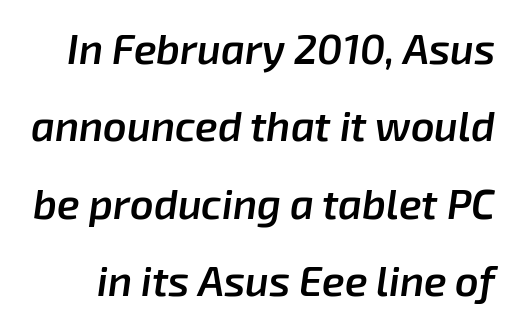
The image shows 41 px semibold type, italic (leaning right); set line spacing 1.89x, normal letter spacing, not underlined; low stroke contrast and a medium x-height.
